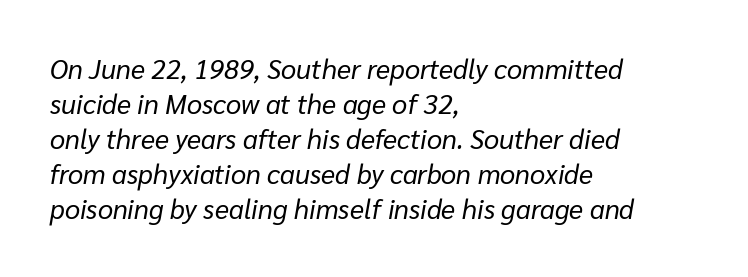
Q: Is the text bold? A: No.
Q: Is the text italic (slanted)? A: Yes, it leans right by about 10 degrees.
Q: Is the text underlined? A: No.
Q: How is the paragraph aligned? A: Left-aligned.
Q: Is the spacing between letters normal or unusually wide? A: Normal.
Q: Is the spacing between lines tight, normal or loose? A: Normal.
